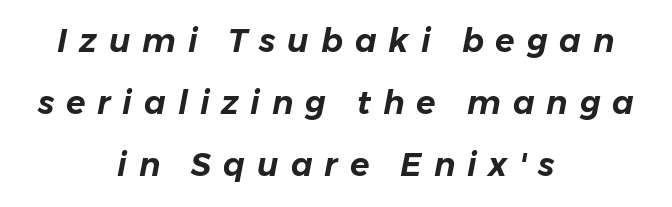
The image shows 32 px text type, italic (leaning right); set centered, loose line spacing (1.94x), unusually wide letter spacing (+0.37 em), not underlined; low stroke contrast and a medium x-height.
